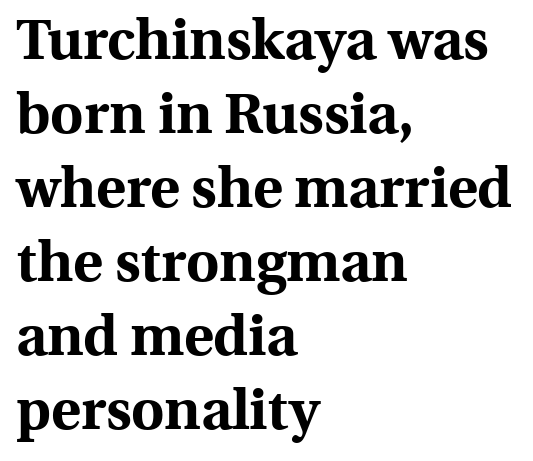
Quick note: interline space is typical. Check the space under the baseline: it is left empty. Typographically, this falls in the serif category. Ordinary non-slanted type is in use. Do the characters align in a grid? No, the font is proportional. The paragraph has a hard left edge and a soft right edge.
